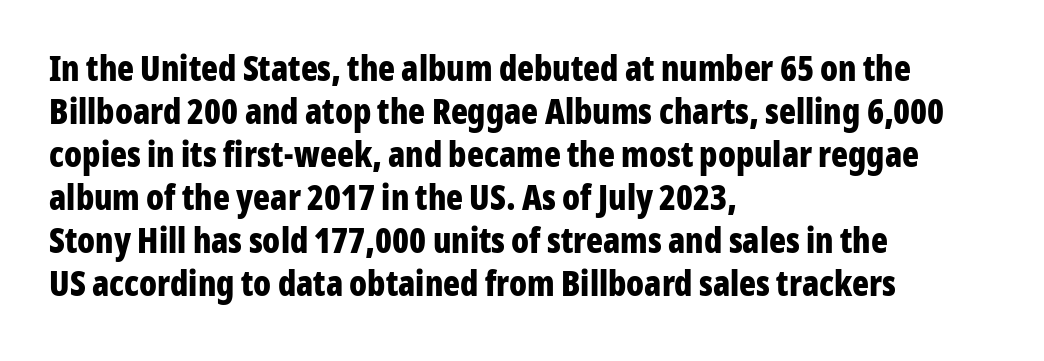
The image shows 35 px bold, condensed sans-serif type, upright; set left-aligned, line spacing 1.23x, normal letter spacing, not underlined; low stroke contrast and a medium x-height.
